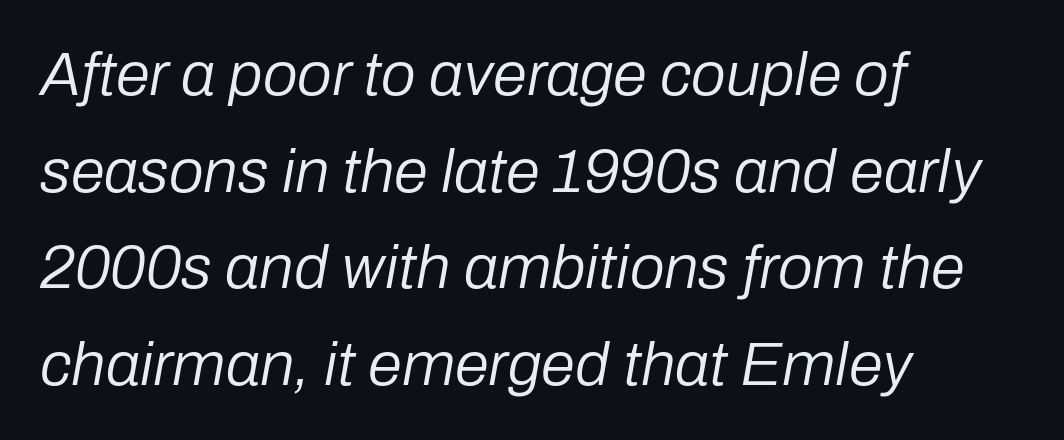
The image shows 62 px regular-weight type, italic (leaning right); set left-aligned, normal line spacing (1.56x), normal letter spacing, not underlined; low stroke contrast and a medium x-height.
